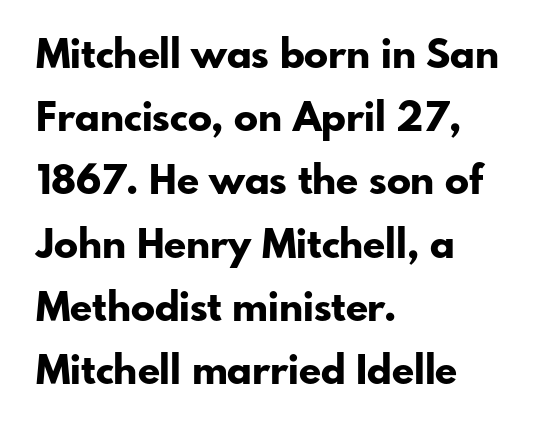
No feet cap the strokes, marking this as sans-serif type. How would I describe the line gaps? Plain and ordinary. Teacher's note: observe the even left margin — that is flush-left alignment. On the weight axis this lands at bold, roughly 700. Look at the tracking — it's just the regular setting, nothing added. Nope, not italic — everything's standing straight.
